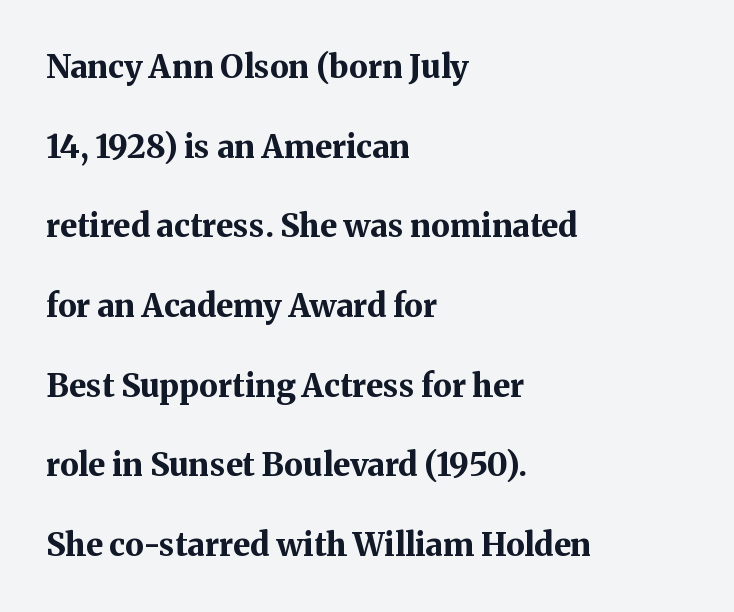
The image shows 32 px bold serif type, upright; set left-aligned, loose line spacing (2.49x), normal letter spacing, not underlined; medium stroke contrast and a medium x-height.
